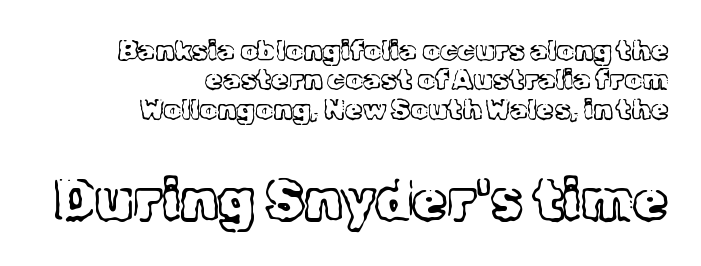
Q: Is the text bold? A: No.
Q: Is the text italic (slanted)? A: No, it is upright.
Q: Is the typeface a serif or a sans-serif typeface? A: Serif.
Q: Is the text underlined? A: No.
Q: How is the paragraph aligned? A: Right-aligned.
Q: Is the spacing between letters normal or unusually wide? A: Normal.
Q: Is the spacing between lines tight, normal or loose? A: Tight.
Q: Which block of text is set in a larger size, the first (top) or the second (bottom)? A: The second (bottom) one.
Q: Width (condensed, normal, or wide)? A: Normal.
Q: x-height? A: Medium.
Q: Monospaced? A: No.
